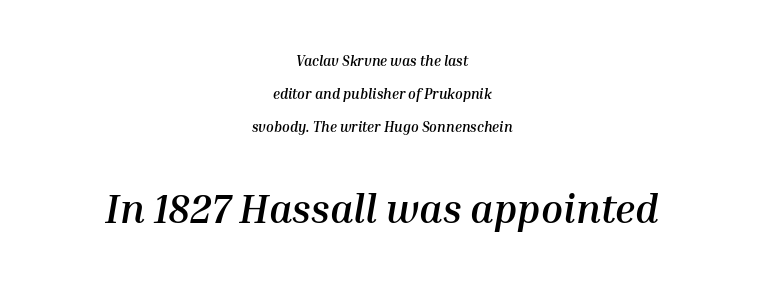
Lines of text with bare space underneath. Does the leading feel generous? Absolutely, it's lavish. Emphasis-style slanted type is in use. You'd pick this weight for a headline — it's a proper bold. A typesetter would call this proportional, since set widths differ per character. A typesetter would call this zero additional tracking.
